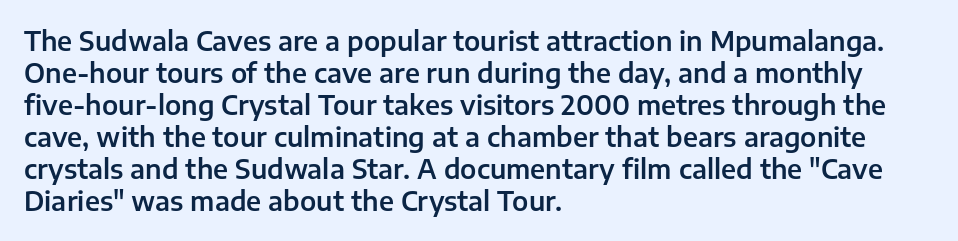
Q: Is the text italic (slanted)? A: No, it is upright.
Q: Is the text underlined? A: No.
Q: How is the paragraph aligned? A: Left-aligned.
Q: Is the spacing between letters normal or unusually wide? A: Normal.
